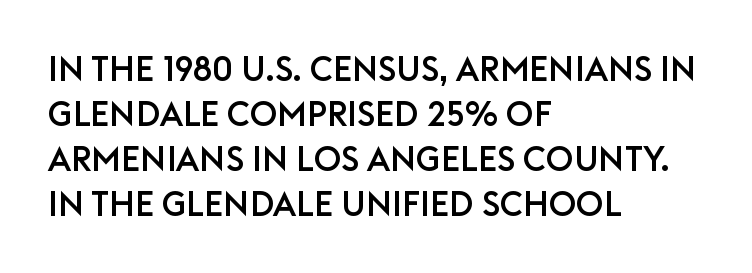
In terms of letterform style, serifs are entirely absent. The passage is arranged the way most books set body copy — flush left. Character widths vary here, with narrow letters taking less room than wide ones. Here the glyphs are tracked normally, forming tight word shapes. Lines of text with bare space underneath. Tall strokes in this sample are plumb rather than angled.
